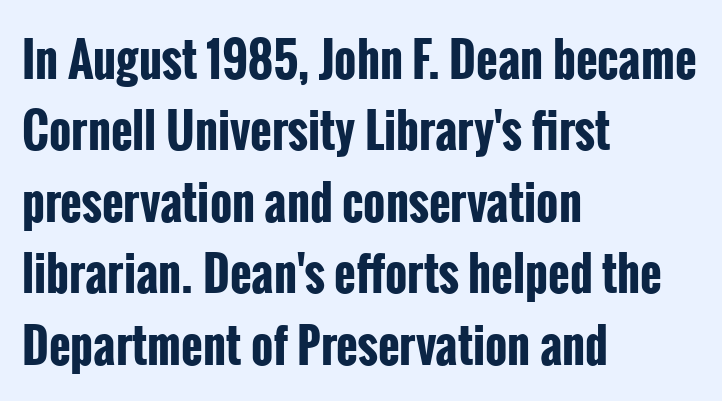
Letters rest on an invisible, unmarked baseline. In terms of posture, this sample is upright. Does the leading feel generous? No, just average. These lines are rendered in a variable-pitch font. How are the letters spaced? Ordinarily, with no added tracking. Classification — sans serif.
